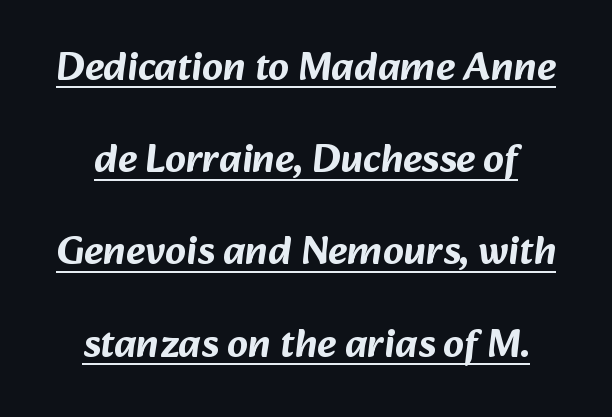
The image shows 41 px sans-serif type; set centered, loose line spacing (2.25x), normal letter spacing, underlined; low stroke contrast and a medium x-height.
